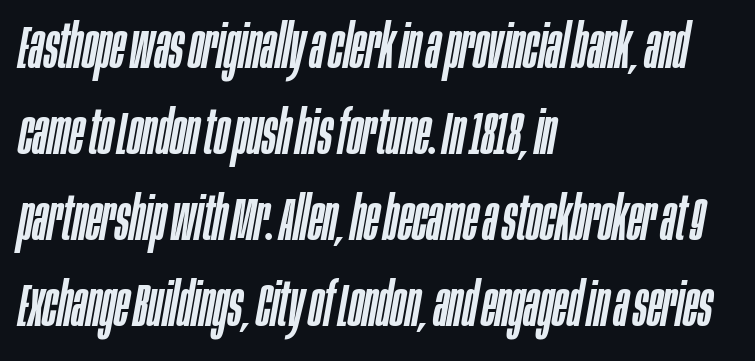
Q: Is the text italic (slanted)? A: Yes, it leans right by about 10 degrees.
Q: Is the text underlined? A: No.
Q: How is the paragraph aligned? A: Left-aligned.
Q: Is the spacing between letters normal or unusually wide? A: Normal.
Q: Is the spacing between lines tight, normal or loose? A: Normal.
Q: Width (condensed, normal, or wide)? A: Condensed.
Q: Stroke contrast? A: Low.
Q: x-height? A: Large.
Q: Monospaced? A: No.
